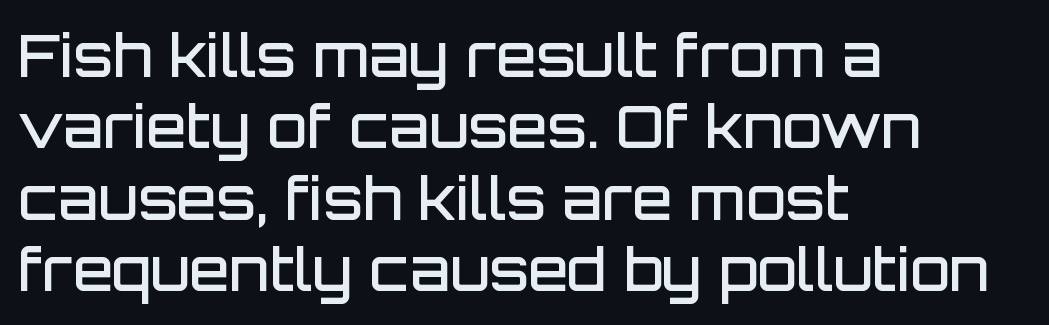
Words float on clear page, feet unadorned. Does extra space separate the letters? No, they use regular spacing. Caption: multi-line text, flush left, ragged right. In terms of letterform style, serifs are entirely absent. What weight is shown? A semibold, between regular and bold.
